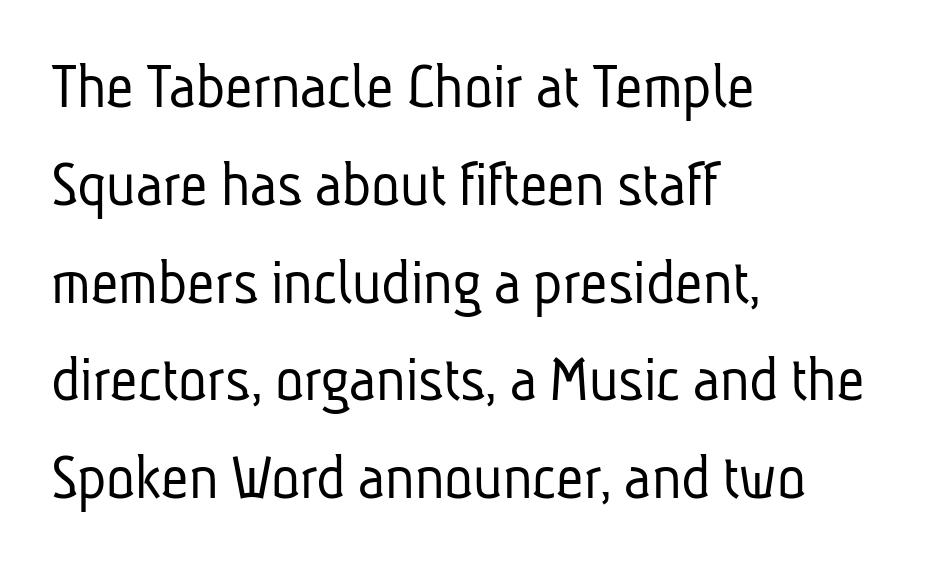
The image shows 67 px light, condensed sans-serif type; set left-aligned, normal line spacing (1.46x), normal letter spacing, not underlined; low stroke contrast and a medium x-height.
